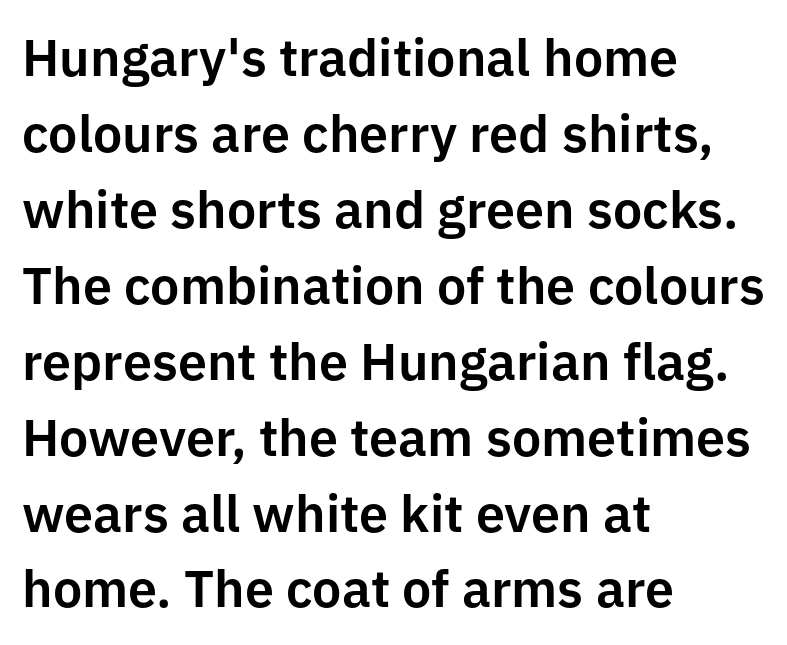
Q: Is the text italic (slanted)? A: No, it is upright.
Q: Is the typeface a serif or a sans-serif typeface? A: Sans-serif.
Q: Is the text underlined? A: No.
Q: How is the paragraph aligned? A: Left-aligned.
Q: Is the spacing between letters normal or unusually wide? A: Normal.
Q: Is the spacing between lines tight, normal or loose? A: Normal.
Q: Width (condensed, normal, or wide)? A: Normal.
Q: Stroke contrast? A: Low.
Q: x-height? A: Medium.
Q: Monospaced? A: No.
